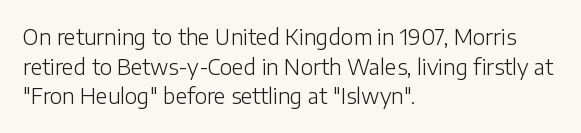
Quick note: underline off. Do the letters lean? They stand straight. The text block is weighted toward the left margin, trailing off unevenly rightward. This rendering leaves character spacing at its baseline value. Vertical spacing — default.
